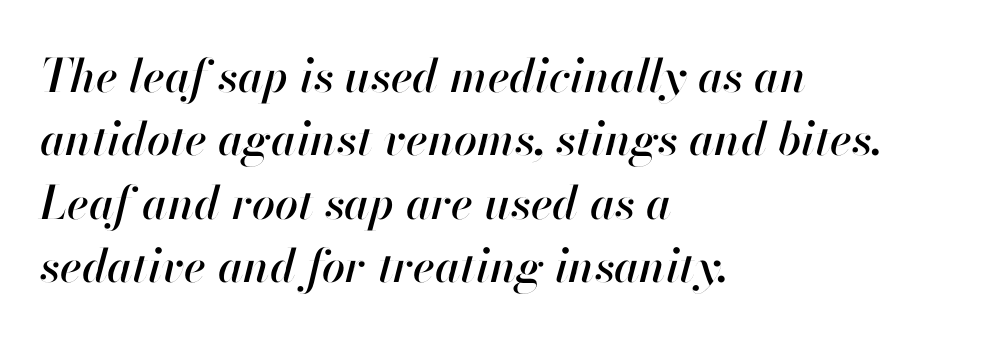
Vertical spacing — default. Do the characters align in a grid? No, the font is proportional. The axis of the letterforms is tilted away from vertical. Tracking here is standard; glyphs follow each other at the usual distance. Any mark beneath the type? The region is blank.
